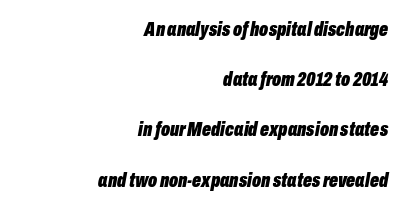
Q: Is the text bold? A: Yes.
Q: Is the text italic (slanted)? A: Yes, it leans right by about 10 degrees.
Q: Is the text underlined? A: No.
Q: How is the paragraph aligned? A: Right-aligned.
Q: Is the spacing between letters normal or unusually wide? A: Normal.
Q: Is the spacing between lines tight, normal or loose? A: Loose.
